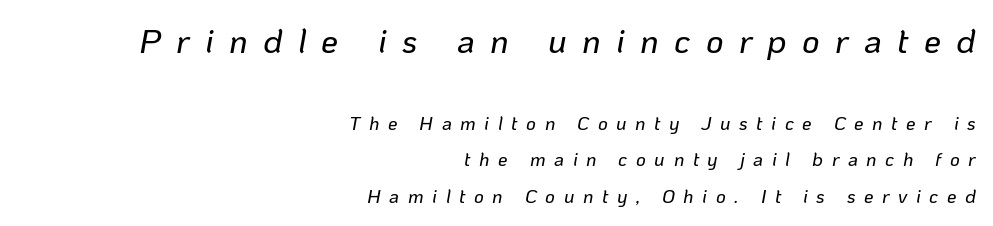
The emphasis by scale lands on block number one, above. The whole block is typeset with a tilt. The compositor pushed each line to the right boundary. A typesetter would call this proportional, since set widths differ per character.
